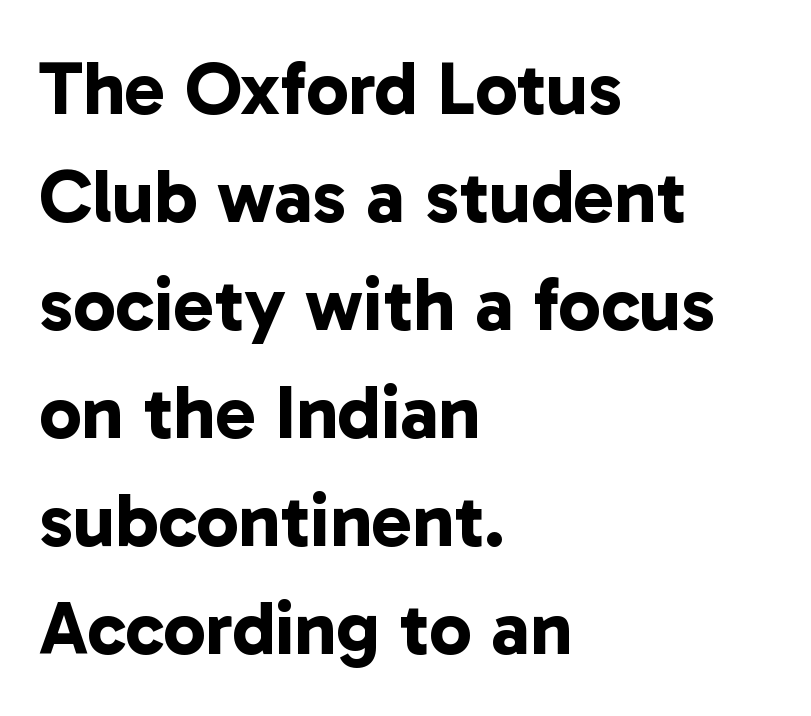
The words here are not underlined. The characters display no serif detailing; their extremities are plain. Caption: multi-line text, flush left, ragged right. The face used here has the dense, thick strokes of a bold. Quick note: interline space is typical. The face used here is proportionally spaced, like ordinary book or web type.
